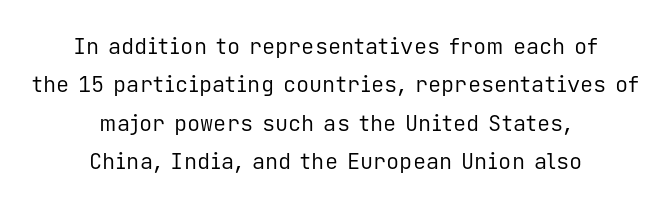
{"italic": "no", "bold": "no", "underline": "no", "align": "center", "line_spacing_ratio": 1.74, "letter_spacing": "normal", "letter_spacing_em": 0.0, "glyph_px": 22}
